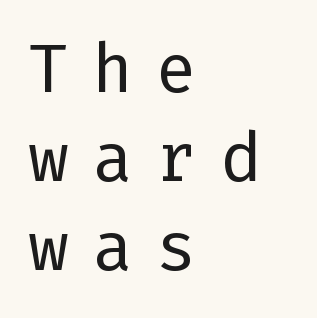
The image shows 68 px regular-weight sans-serif type, upright; set left-aligned, normal line spacing (1.31x), unusually wide letter spacing (+0.34 em), not underlined; low stroke contrast and a medium x-height.
